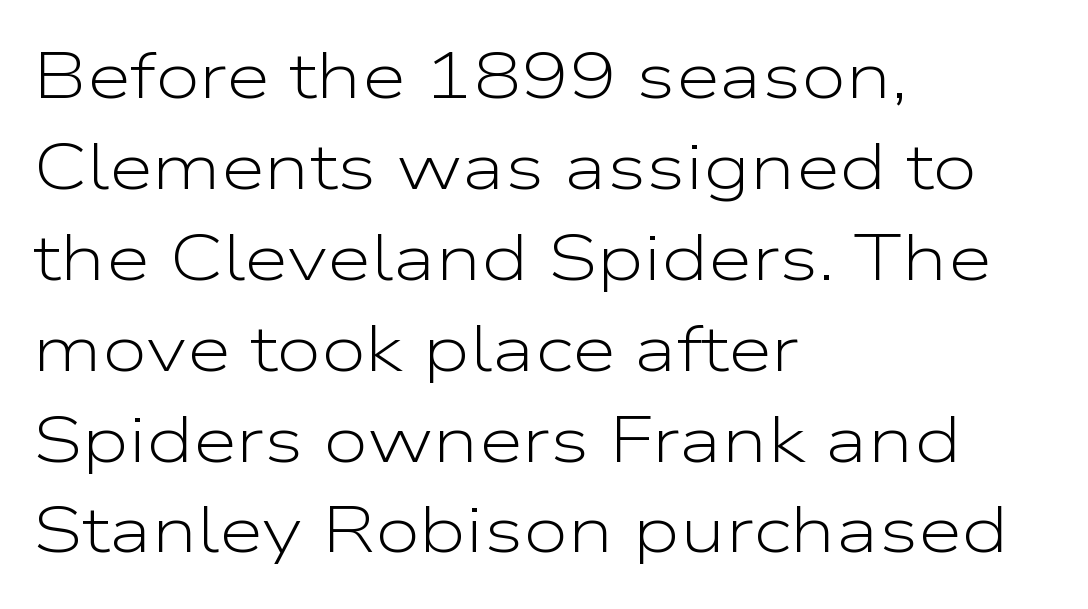
The paragraph has a hard left edge and a soft right edge. The face used here is proportionally spaced, like ordinary book or web type. Serif or sans? Sans — the stroke terminals are bare. Honestly, there is no underline to notice here at all. The lettering stays uniformly vertical, giving the passage a roman look. Does the leading feel generous? No, just average.
